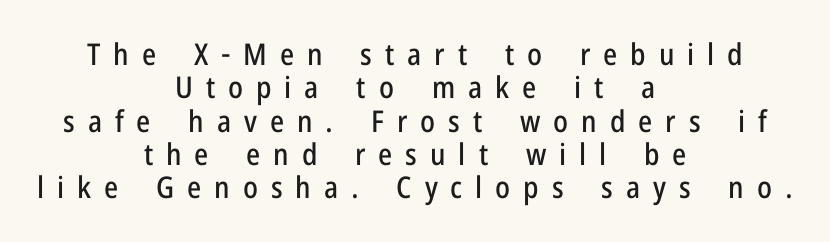
{"serif": "no", "italic": "no", "width": "condensed", "stroke_contrast": "low", "x_height": "medium", "monospaced": "no", "underline": "no", "align": "center", "line_spacing": "tight", "line_spacing_ratio": 1.11, "letter_spacing": "wide", "letter_spacing_em": 0.43, "glyph_px": 30}
